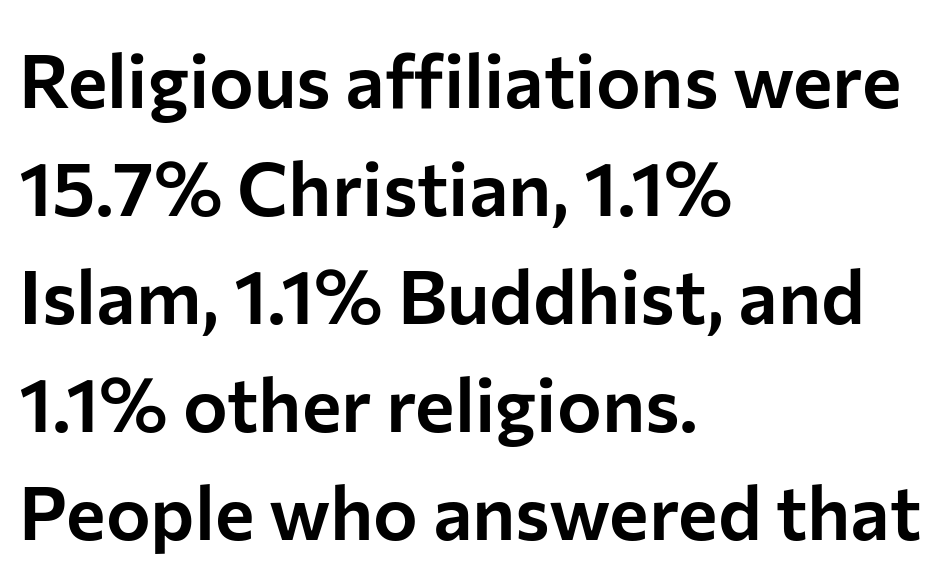
The image shows 75 px sans-serif type, upright; set left-aligned, normal line spacing (1.44x), normal letter spacing, not underlined; low stroke contrast and a medium x-height.
